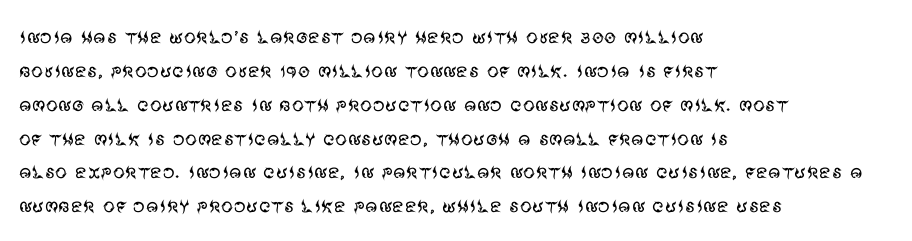
The image shows 24 px text type, upright; set left-aligned, normal line spacing (1.41x), normal letter spacing, not underlined.
